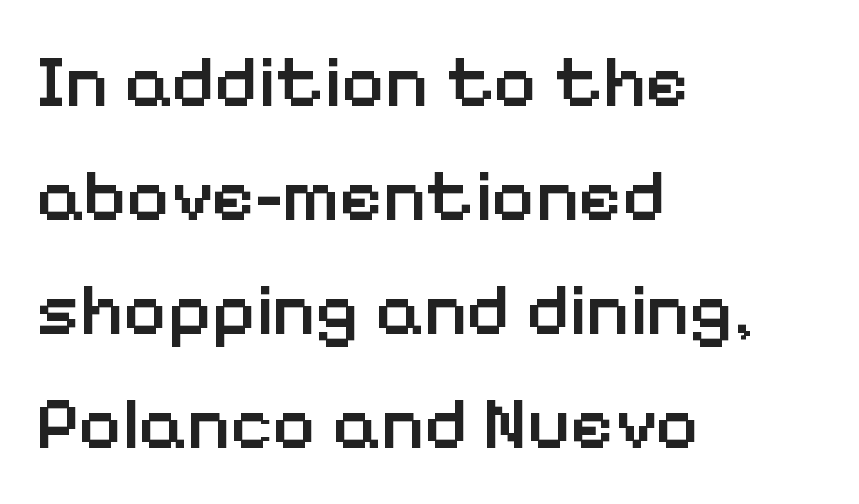
Varying glyph widths throughout — classic text-font behaviour. Font category for this specimen: sans-serif. This sample keeps an unexceptional amount of space between lines. The zone under the glyphs is completely vacant.
